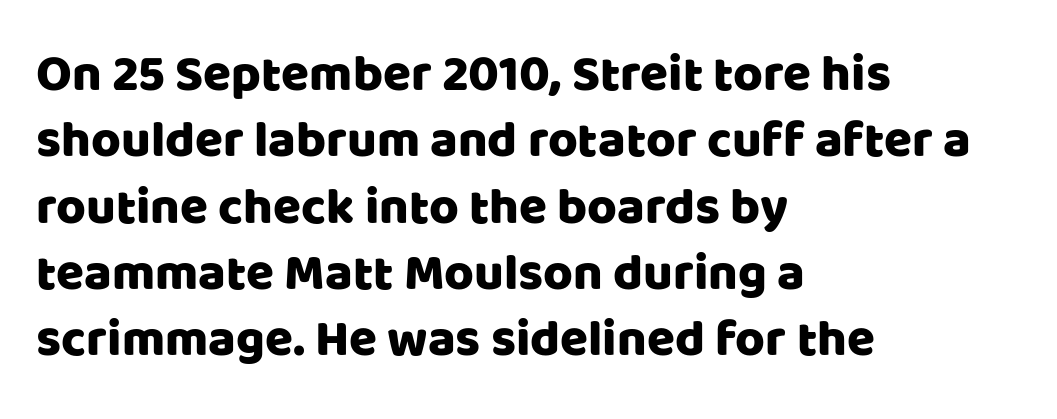
Posture: vertical. Think of a printed novel: that variable character pitch is what you see here. Look at the bottom of the vertical strokes: they stop flat, with no serifs. Caption: multi-line text, flush left, ragged right. Has an underline been added? It has not. Look at the tracking — it's just the regular setting, nothing added.
